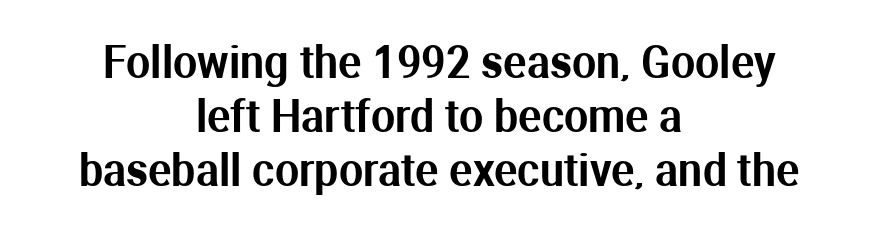
Horizontally, the lines are justified to the midpoint only. This block has exactly the height ordinary leading produces. The face used here is a sans, in the tradition of grotesques and geometrics. A typesetter would call this proportional, since set widths differ per character. Clear beneath every line of the passage. The horizontal fit of the characters is conventional and even.
